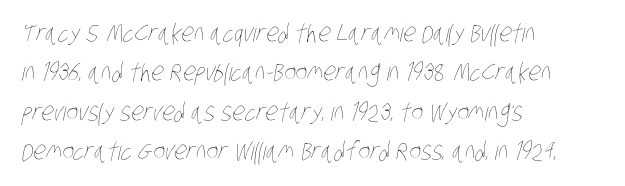
Q: Is the text bold? A: No.
Q: Is the text underlined? A: No.
Q: How is the paragraph aligned? A: Left-aligned.
Q: Is the spacing between letters normal or unusually wide? A: Normal.
Q: Is the spacing between lines tight, normal or loose? A: Normal.
